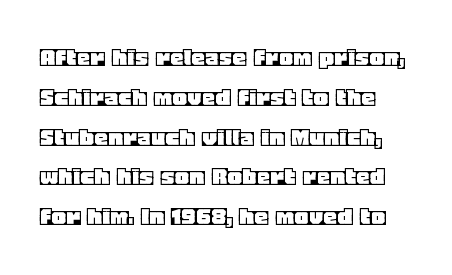
{"italic": "no", "width": "normal", "x_height": "large", "monospaced": "no", "underline": "no", "line_spacing": "normal", "line_spacing_ratio": 1.42, "letter_spacing": "normal", "letter_spacing_em": 0.0, "glyph_px": 28}
